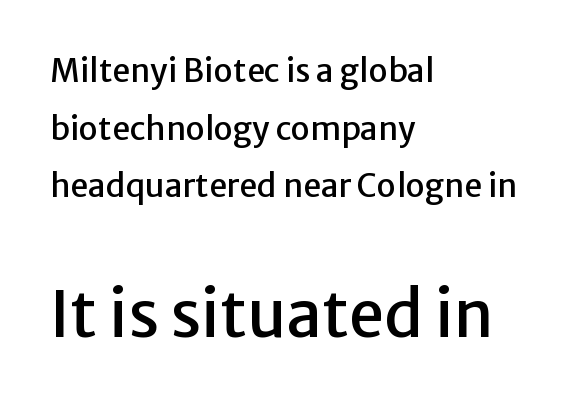
The image shows 64 px sans-serif type, upright; set left-aligned, line spacing 1.8x, normal letter spacing, not underlined; the second (bottom) block is 2.0x larger; low stroke contrast and a medium x-height.
